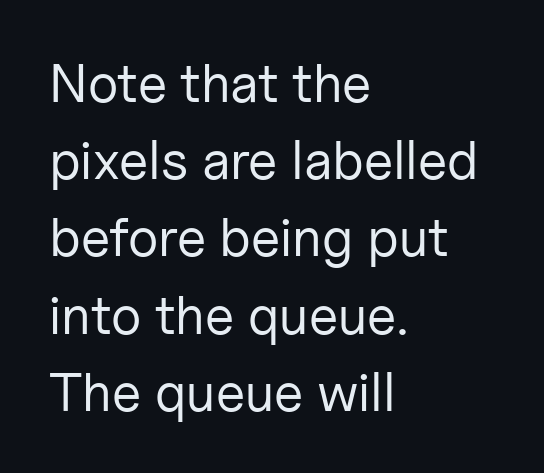
{"serif": "no", "italic": "no", "bold": "no", "weight": "regular", "width": "normal", "stroke_contrast": "low", "x_height": "medium", "monospaced": "no", "underline": "no", "align": "left", "line_spacing": "normal", "line_spacing_ratio": 1.43, "letter_spacing": "normal", "letter_spacing_em": 0.0, "glyph_px": 54}
